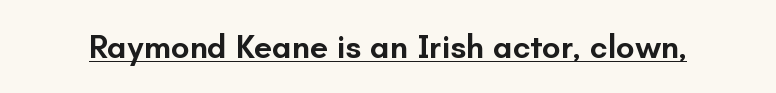
What decoration does the sample have? An underline. Compared with an ordinary text face, these strokes are moderately heavier — a semibold. Do the letters lean? They stand straight. The horizontal fit of the characters is conventional and even.
